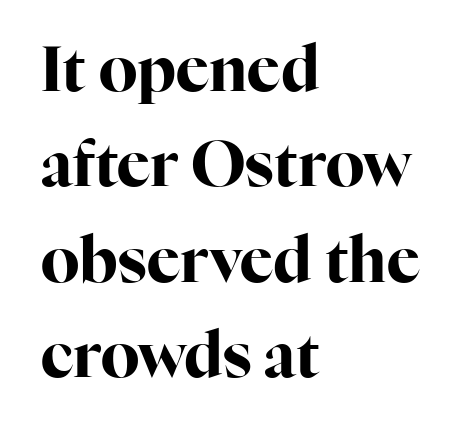
{"serif": "yes", "italic": "no", "bold": "yes", "weight": "bold", "width": "normal", "stroke_contrast": "high", "x_height": "medium", "monospaced": "no", "underline": "no", "align": "left", "line_spacing": "normal", "line_spacing_ratio": 1.54, "letter_spacing": "normal", "letter_spacing_em": 0.0, "glyph_px": 62}
